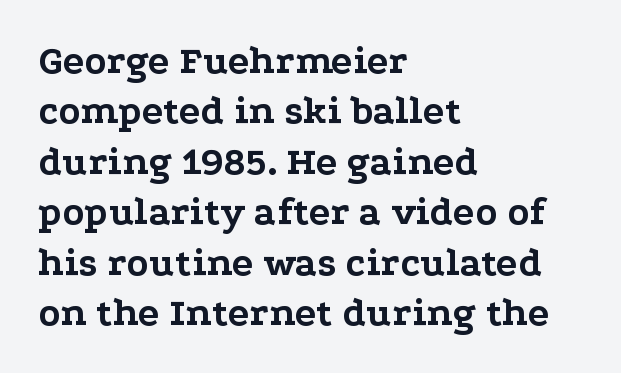
Q: Is the text bold? A: Yes.
Q: Is the text italic (slanted)? A: No, it is upright.
Q: Is the typeface a serif or a sans-serif typeface? A: Serif.
Q: Is the text underlined? A: No.
Q: How is the paragraph aligned? A: Left-aligned.
Q: Is the spacing between letters normal or unusually wide? A: Normal.
Q: Is the spacing between lines tight, normal or loose? A: Normal.
Q: Width (condensed, normal, or wide)? A: Wide.
Q: Stroke contrast? A: Low.
Q: x-height? A: Medium.
Q: Monospaced? A: No.
